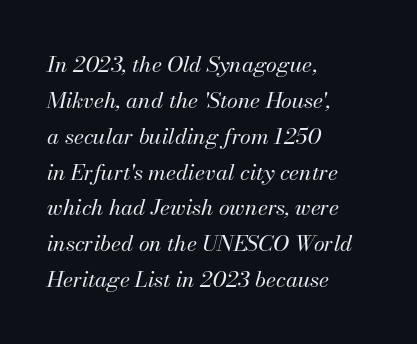
Q: Is the text bold? A: No.
Q: Is the text italic (slanted)? A: Yes, it leans right by about 13 degrees.
Q: Is the text underlined? A: No.
Q: How is the paragraph aligned? A: Left-aligned.
Q: Is the spacing between letters normal or unusually wide? A: Normal.
Q: Is the spacing between lines tight, normal or loose? A: Normal.
